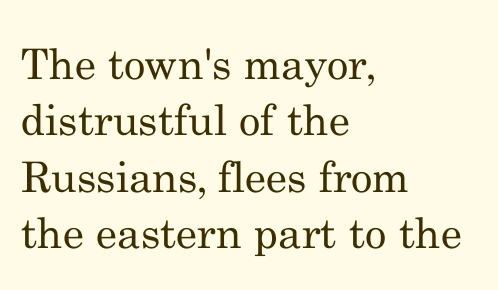
{"serif": "yes", "italic": "no", "bold": "no", "weight": "regular", "width": "normal", "stroke_contrast": "medium", "x_height": "small", "monospaced": "no", "underline": "no", "align": "left", "line_spacing": "normal", "line_spacing_ratio": 1.34, "letter_spacing": "normal", "letter_spacing_em": 0.0, "glyph_px": 42}
